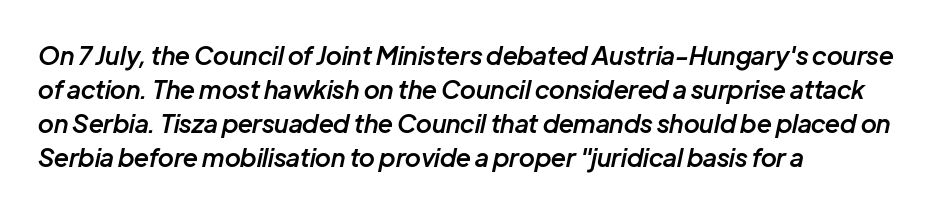
{"italic": "yes", "lean": "right", "slant_degrees": 12, "bold": "semi", "underline": "no", "align": "left", "line_spacing": "normal", "line_spacing_ratio": 1.36, "letter_spacing": "normal", "letter_spacing_em": 0.0, "glyph_px": 25}
